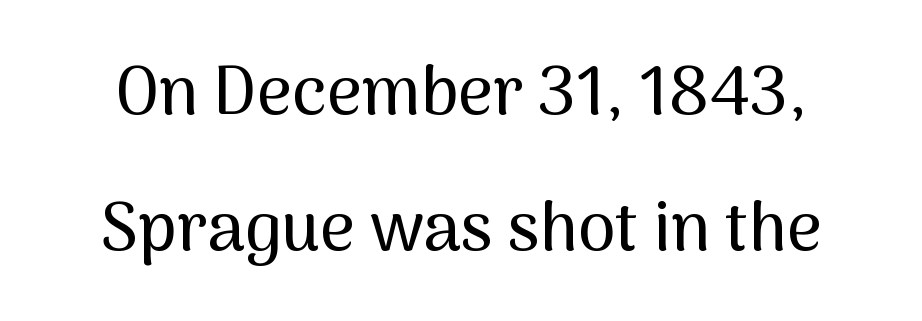
{"serif": "no", "italic": "no", "width": "normal", "stroke_contrast": "medium", "x_height": "medium", "monospaced": "no", "underline": "no", "line_spacing": "loose", "line_spacing_ratio": 2.0, "letter_spacing": "normal", "letter_spacing_em": 0.0, "glyph_px": 68}
